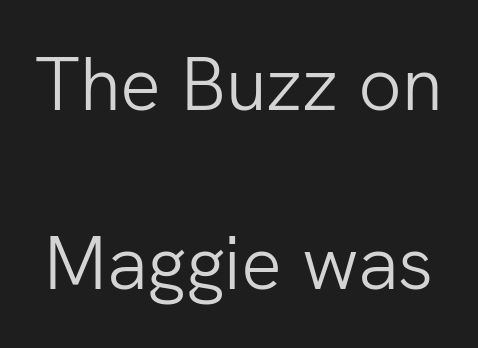
Observe the ordinary spacing: letters are neighbours, not strangers. A typesetter would mark this as roman, not italic. A quiet, ordinary-to-light weight characterises the typeface. Leading: increased.
